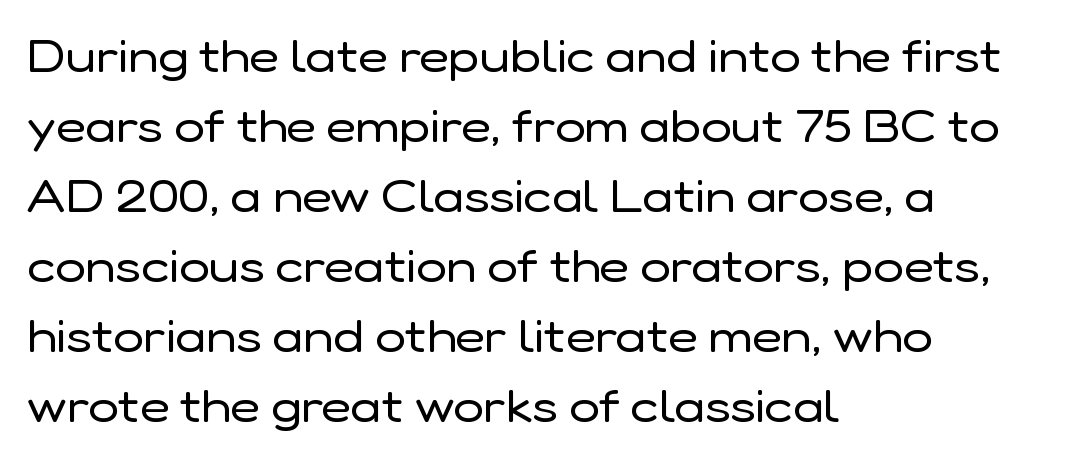
The space directly below the letters is spotless. These lines sit exactly where default settings would place them. Casual observation: everything's shoved over to the left. The tracking reads as untouched default to a designer's eye. Varying glyph widths throughout — classic text-font behaviour.
